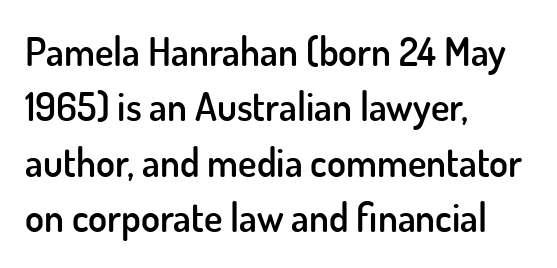
Q: Is the text bold? A: Semi-bold.
Q: Is the text italic (slanted)? A: No, it is upright.
Q: Is the typeface a serif or a sans-serif typeface? A: Sans-serif.
Q: Is the text underlined? A: No.
Q: How is the paragraph aligned? A: Left-aligned.
Q: Is the spacing between letters normal or unusually wide? A: Normal.
Q: Is the spacing between lines tight, normal or loose? A: Normal.
Q: Width (condensed, normal, or wide)? A: Normal.
Q: Stroke contrast? A: Low.
Q: x-height? A: Small.
Q: Monospaced? A: No.
